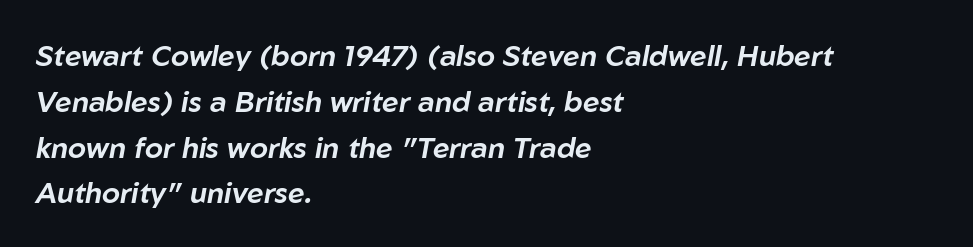
Q: Is the text italic (slanted)? A: Yes, it leans right by about 10 degrees.
Q: Is the text underlined? A: No.
Q: How is the paragraph aligned? A: Left-aligned.
Q: Is the spacing between letters normal or unusually wide? A: Normal.
Q: Is the spacing between lines tight, normal or loose? A: Normal.
Q: Width (condensed, normal, or wide)? A: Normal.
Q: Stroke contrast? A: Low.
Q: x-height? A: Medium.
Q: Monospaced? A: No.
